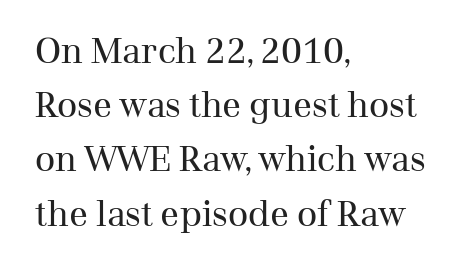
Q: Is the text bold? A: No.
Q: Is the text italic (slanted)? A: No, it is upright.
Q: Is the typeface a serif or a sans-serif typeface? A: Serif.
Q: Is the text underlined? A: No.
Q: How is the paragraph aligned? A: Left-aligned.
Q: Is the spacing between letters normal or unusually wide? A: Normal.
Q: Is the spacing between lines tight, normal or loose? A: Normal.
Q: Width (condensed, normal, or wide)? A: Normal.
Q: Stroke contrast? A: Medium.
Q: x-height? A: Medium.
Q: Monospaced? A: No.
